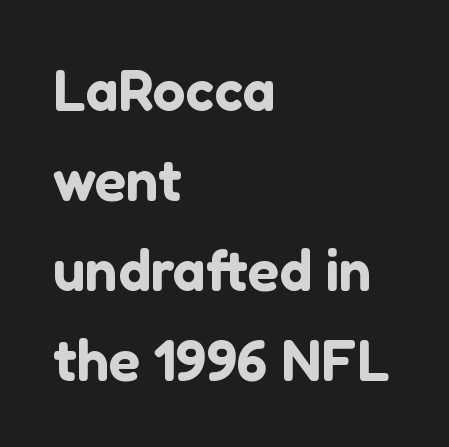
The letters advance in unequal steps, a hallmark of proportional type. The rendering uses a moderate line-height, typical for paragraphs. The designer went with a sans here, leaving each stem footless. Rule under the text: the space is simply empty.
